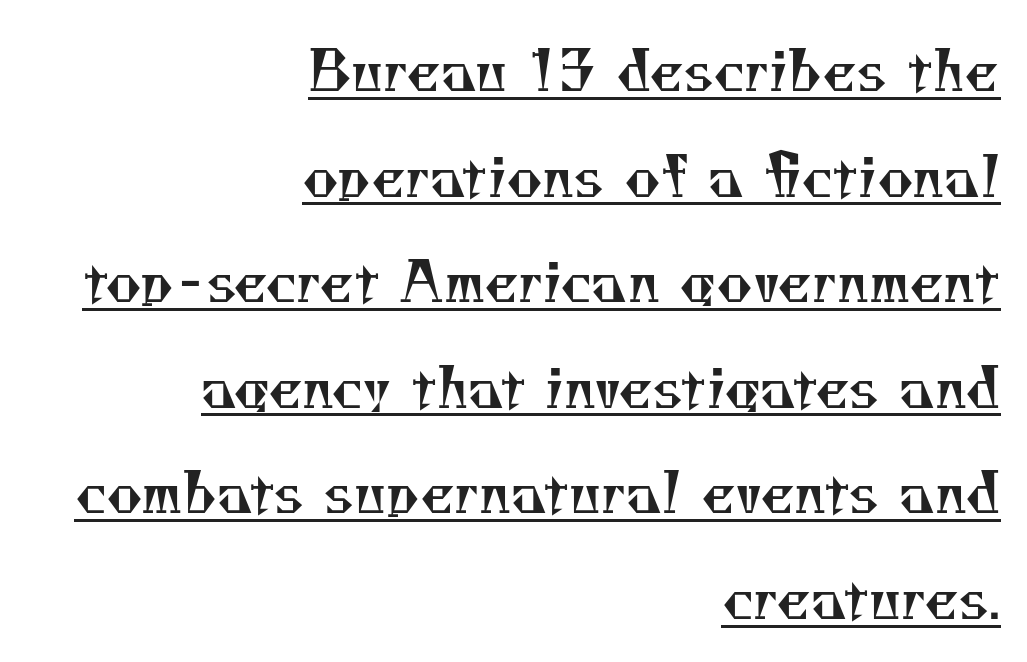
The image shows 55 px regular-weight serif type; set right-aligned, loose line spacing (1.92x), normal letter spacing, underlined; medium stroke contrast and a small x-height.
